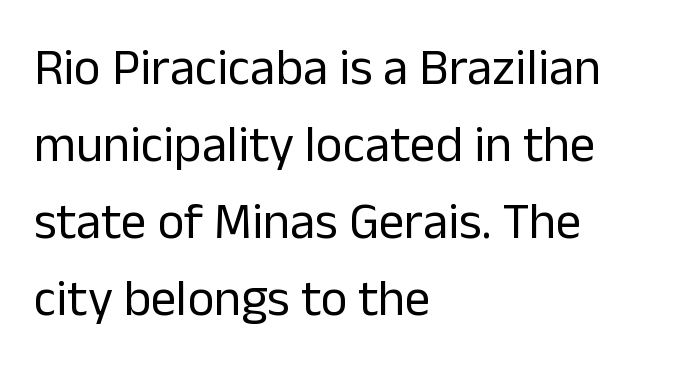
Nothing unusual about the tracking: characters are spaced as the font intends. Ordinary non-slanted type is in use. Interline gaps are of average width in this sample. Left-aligned paragraph, ragged on the right.
